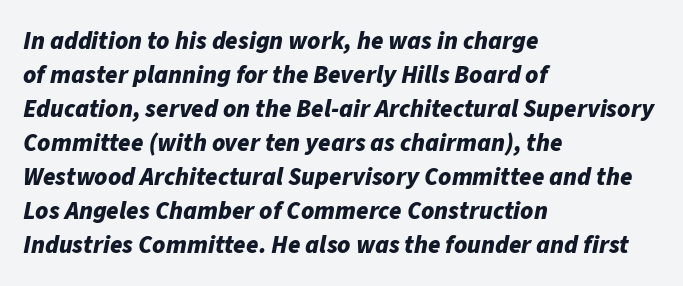
The image shows 25 px bold type, italic (leaning right); set left-aligned, normal line spacing (1.36x), normal letter spacing, not underlined.
